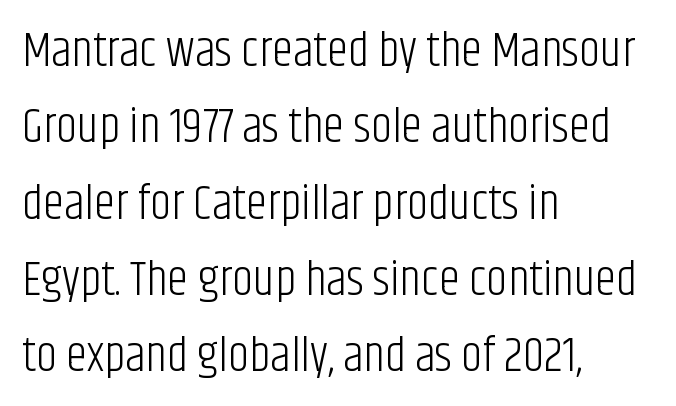
Q: Is the text bold? A: No.
Q: Is the text italic (slanted)? A: No, it is upright.
Q: Is the typeface a serif or a sans-serif typeface? A: Sans-serif.
Q: Is the text underlined? A: No.
Q: How is the paragraph aligned? A: Left-aligned.
Q: Is the spacing between letters normal or unusually wide? A: Normal.
Q: Is the spacing between lines tight, normal or loose? A: Normal.
Q: Width (condensed, normal, or wide)? A: Condensed.
Q: Stroke contrast? A: Low.
Q: x-height? A: Large.
Q: Monospaced? A: No.
